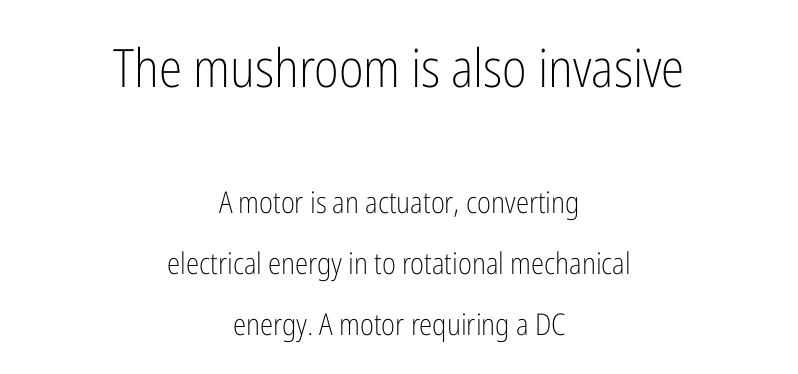
Look at the bottom of the vertical strokes: they stop flat, with no serifs. The space directly below the letters is spotless. Stroke mass is kept to a normal reading level or below. Reading top to bottom, the characters get smaller at the block break.
